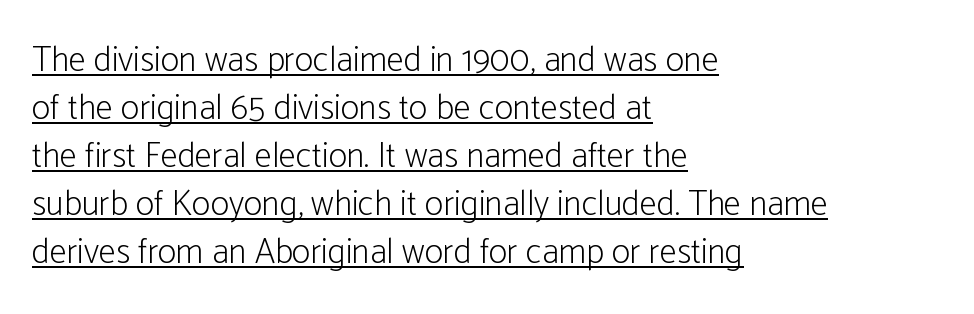
{"serif": "no", "italic": "no", "bold": "no", "weight": "light", "width": "condensed", "stroke_contrast": "low", "x_height": "medium", "monospaced": "no", "underline": "yes", "align": "left", "line_spacing": "normal", "line_spacing_ratio": 1.37, "letter_spacing": "normal", "letter_spacing_em": 0.0, "glyph_px": 35}
